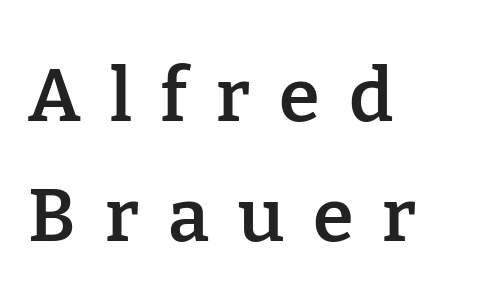
The image shows 74 px semibold serif type, upright; set left-aligned, normal line spacing (1.62x), unusually wide letter spacing (+0.39 em), not underlined; low stroke contrast and a medium x-height.
